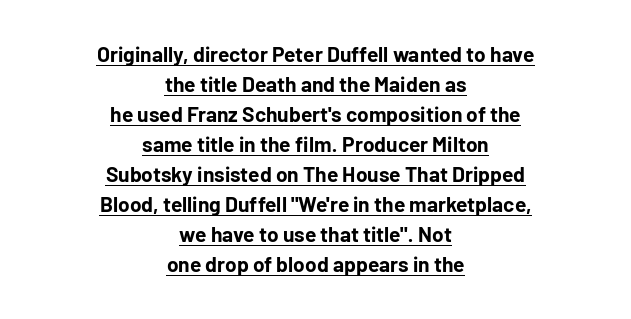
{"italic": "no", "bold": "yes", "underline": "yes", "align": "center", "line_spacing": "normal", "line_spacing_ratio": 1.43, "letter_spacing": "normal", "letter_spacing_em": 0.0, "glyph_px": 21}
